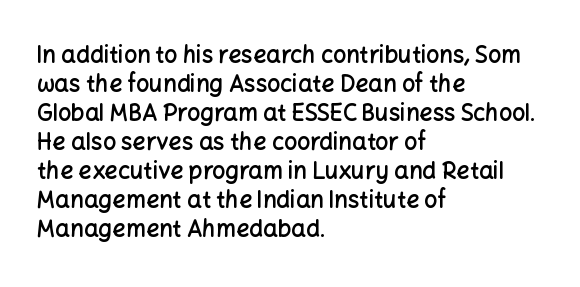
{"italic": "no", "bold": "semi", "underline": "no", "align": "left", "line_spacing": "normal", "line_spacing_ratio": 1.26, "letter_spacing": "normal", "letter_spacing_em": 0.0, "glyph_px": 23}
